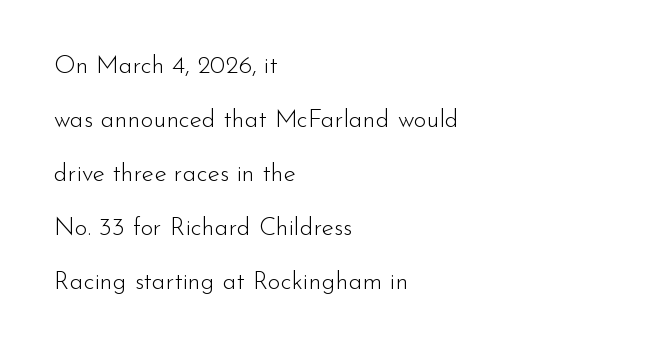
{"italic": "no", "bold": "no", "underline": "no", "align": "left", "line_spacing": "loose", "line_spacing_ratio": 2.16, "letter_spacing": "normal", "letter_spacing_em": 0.0, "glyph_px": 25}
